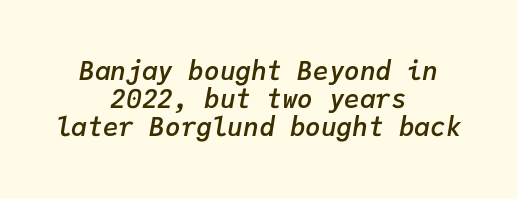
{"italic": "yes", "lean": "right", "slant_degrees": 9, "bold": "semi", "underline": "no", "align": "center", "line_spacing": "tight", "line_spacing_ratio": 1.08, "letter_spacing": "normal", "letter_spacing_em": 0.0, "glyph_px": 26}
